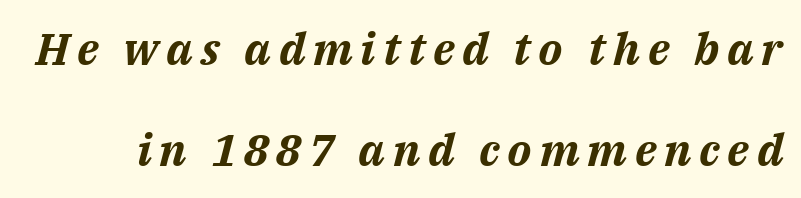
Reading down the column, the eye jumps a long way to each next line. What weight is shown? A full bold with thick strokes. Honestly, there is no underline to notice here at all. Spacing verdict: proportional, widths tailored to each character. Style check: oblique.
